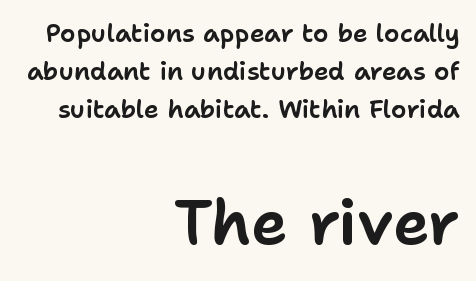
Spacing verdict: proportional, widths tailored to each character. Scale increases going downward across the two blocks. Leading matches the norm, producing a regular column. Horizontal alignment here is rightward, an uncommon choice for prose. Inter-character spacing is left at the font's built-in metrics. Posture: straight, roman, zero tilt.
